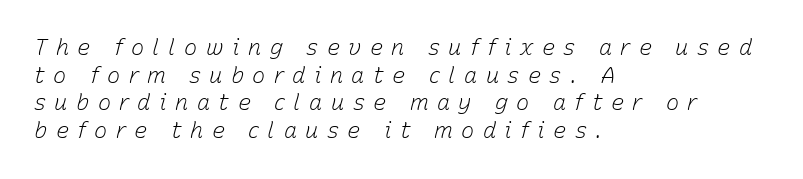
Q: Is the text bold? A: No.
Q: Is the text italic (slanted)? A: Yes, it leans right by about 15 degrees.
Q: Is the text underlined? A: No.
Q: How is the paragraph aligned? A: Left-aligned.
Q: Is the spacing between letters normal or unusually wide? A: Unusually wide.
Q: Is the spacing between lines tight, normal or loose? A: Normal.
